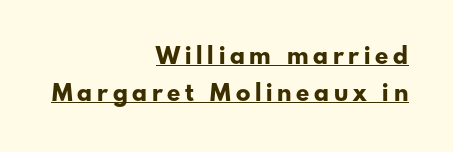
The typesetter chose a ragged-left arrangement here. Every word sits above its own underline. The lines sit at an ordinary, default distance from one another. Honestly, the letter spacing is so wide it's the main thing you notice.
